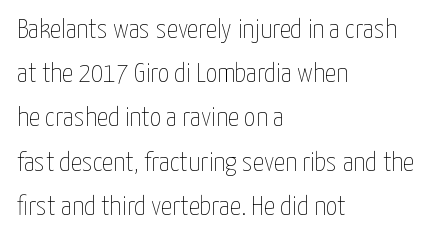
Where is the straight margin? On the left. Proportional: the letters do not fall into vertical columns. Plain, unruled lines of type. Baseline-to-baseline distance is the conventional proportion of letter height. Stems here are at most as thick as an everyday book face.
